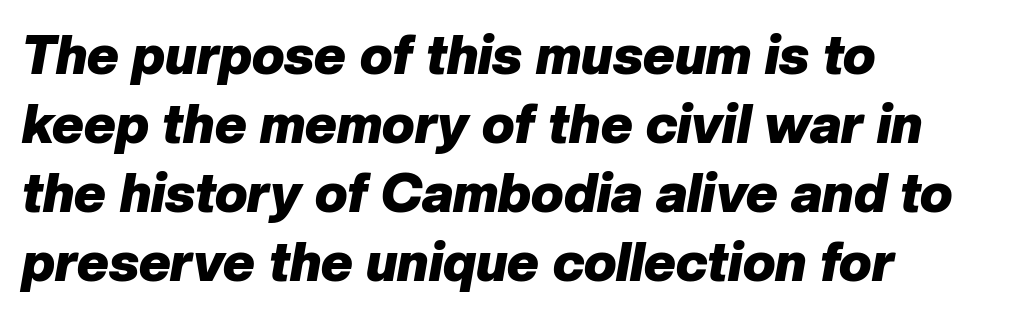
Default kerning and tracking; the words read as compact shapes. Leading matches the norm, producing a regular column. Thick stems and heavy bowls — unmistakably bold. Spacing verdict: proportional, widths tailored to each character. Emphasis-style slanted type is in use.
